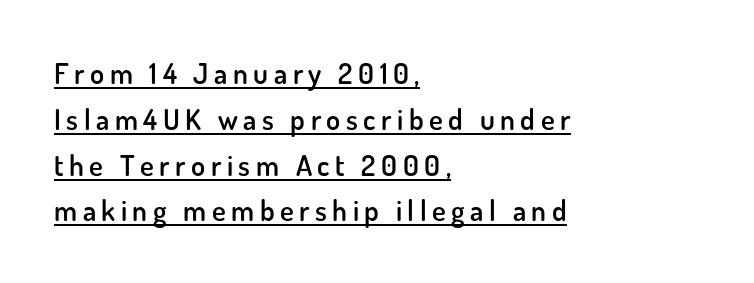
The image shows 29 px semibold sans-serif type, upright; set left-aligned, normal line spacing (1.58x), underlined; low stroke contrast and a small x-height.
